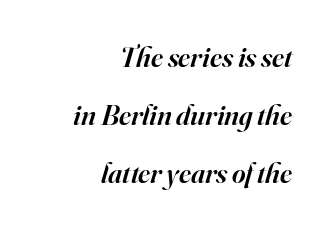
{"serif": "yes", "italic": "yes", "lean": "right", "slant_degrees": 16, "bold": "semi", "weight": "semibold", "width": "normal", "stroke_contrast": "high", "x_height": "small", "monospaced": "no", "underline": "no", "align": "right", "line_spacing": "loose", "line_spacing_ratio": 2.0, "letter_spacing": "normal", "letter_spacing_em": 0.0, "glyph_px": 29}
